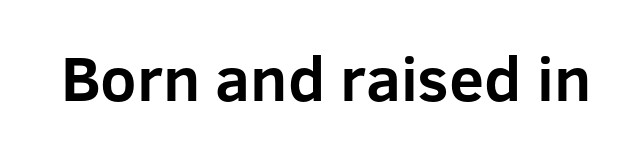
Q: Is the text bold? A: Yes.
Q: Is the text italic (slanted)? A: No, it is upright.
Q: Is the typeface a serif or a sans-serif typeface? A: Sans-serif.
Q: Is the text underlined? A: No.
Q: Is the spacing between letters normal or unusually wide? A: Normal.
Q: Width (condensed, normal, or wide)? A: Normal.
Q: Stroke contrast? A: Low.
Q: x-height? A: Medium.
Q: Monospaced? A: No.
